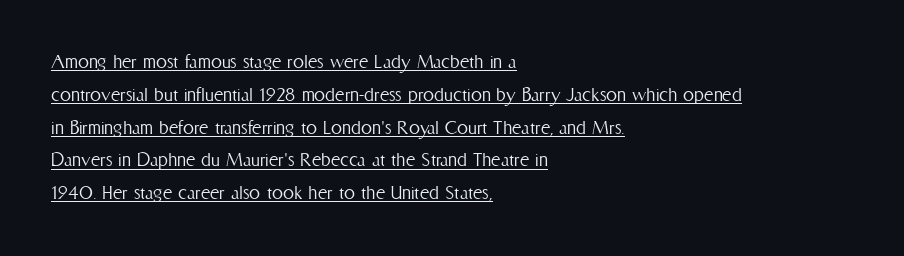
The image shows 22 px text type, upright; set left-aligned, normal line spacing (1.49x), normal letter spacing, underlined.
